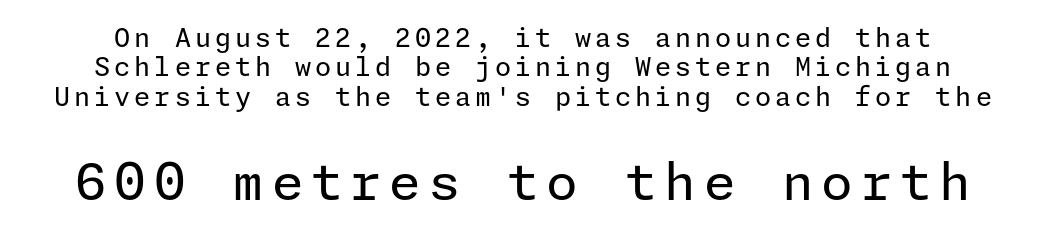
Q: Is the text bold? A: No.
Q: Is the text italic (slanted)? A: No, it is upright.
Q: Is the typeface a serif or a sans-serif typeface? A: Sans-serif.
Q: Is the text underlined? A: No.
Q: Is the spacing between lines tight, normal or loose? A: Tight.
Q: Which block of text is set in a larger size, the first (top) or the second (bottom)? A: The second (bottom) one.
Q: Width (condensed, normal, or wide)? A: Normal.
Q: Stroke contrast? A: Low.
Q: x-height? A: Medium.
